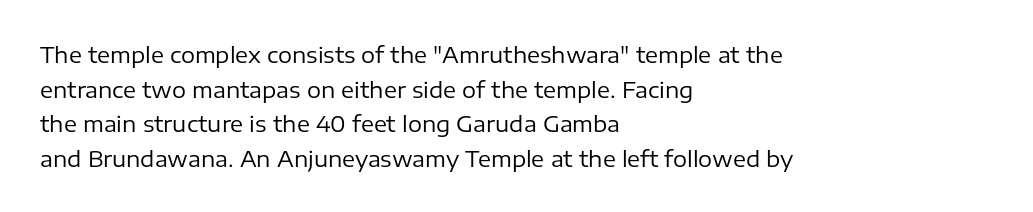
The image shows 22 px text type, upright; set left-aligned, normal line spacing (1.57x), normal letter spacing, not underlined.
